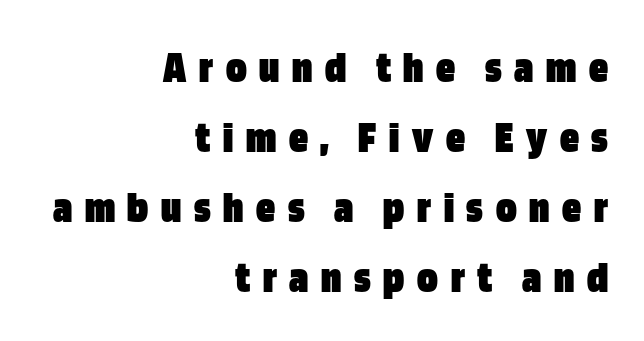
The image shows 47 px heavy, condensed sans-serif type, upright; set right-aligned, normal line spacing (1.49x), unusually wide letter spacing (+0.27 em), not underlined; low stroke contrast and a large x-height.
